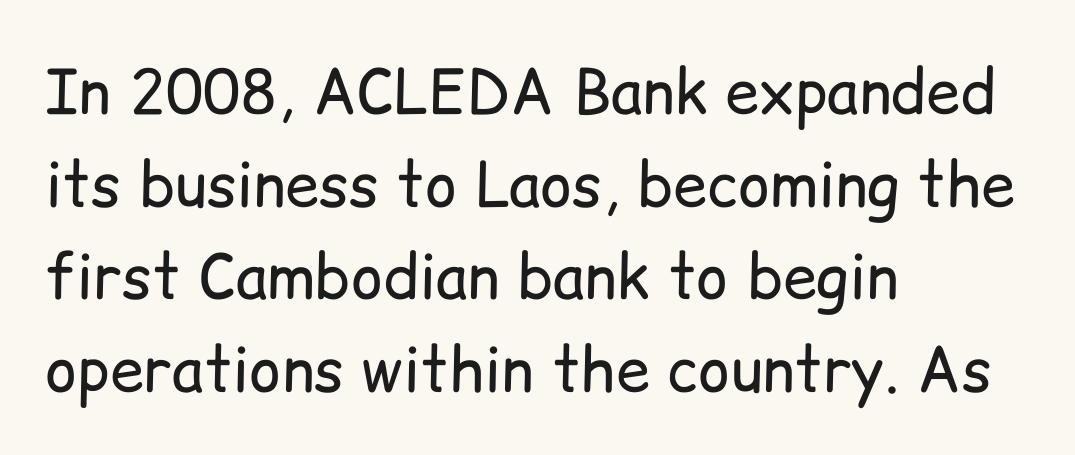
{"serif": "no", "italic": "no", "bold": "no", "weight": "regular", "width": "normal", "stroke_contrast": "low", "x_height": "medium", "monospaced": "no", "underline": "no", "align": "left", "line_spacing": "normal", "line_spacing_ratio": 1.52, "letter_spacing": "normal", "letter_spacing_em": 0.0, "glyph_px": 61}
